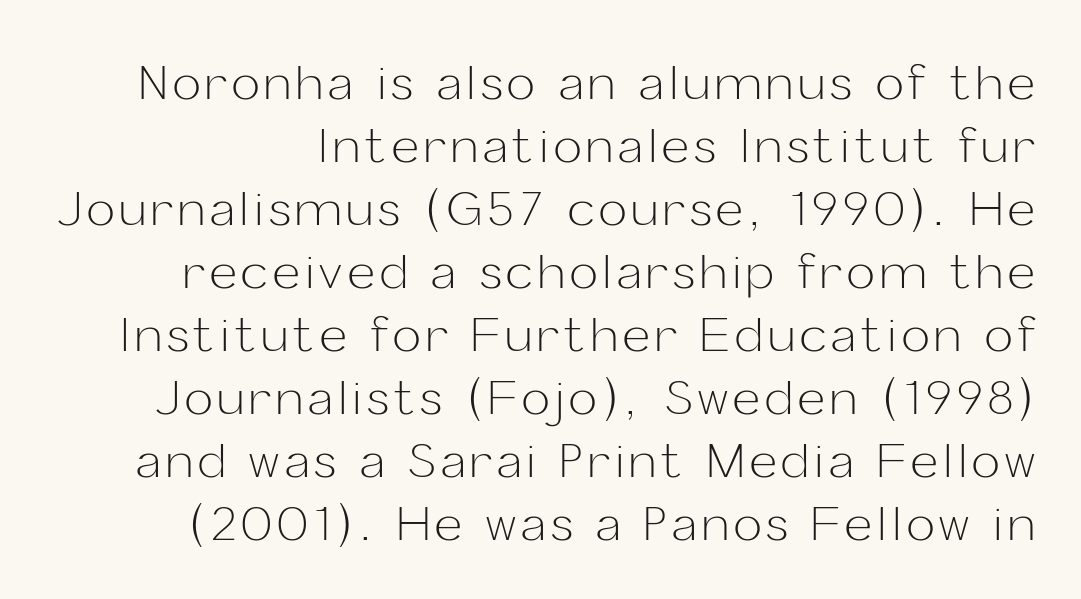
Vertical spacing — default. The string is rendered with underlining switched off. Grotesque or geometric, the face here clearly has no serifs. No extra ink here — the face is not bold.
